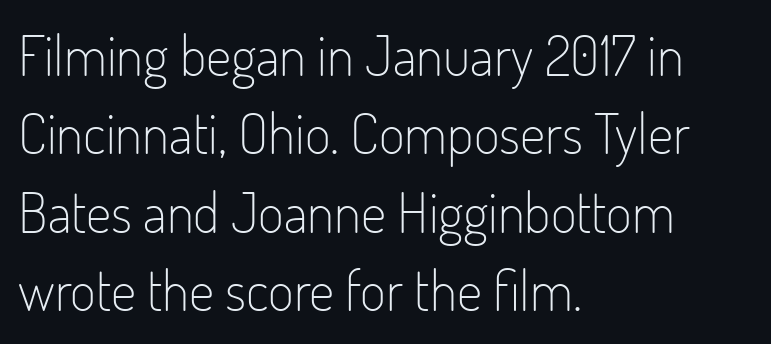
Q: Is the text bold? A: No.
Q: Is the text italic (slanted)? A: No, it is upright.
Q: Is the typeface a serif or a sans-serif typeface? A: Sans-serif.
Q: Is the text underlined? A: No.
Q: How is the paragraph aligned? A: Left-aligned.
Q: Is the spacing between letters normal or unusually wide? A: Normal.
Q: Is the spacing between lines tight, normal or loose? A: Normal.
Q: Width (condensed, normal, or wide)? A: Condensed.
Q: Stroke contrast? A: Low.
Q: x-height? A: Small.
Q: Monospaced? A: No.
